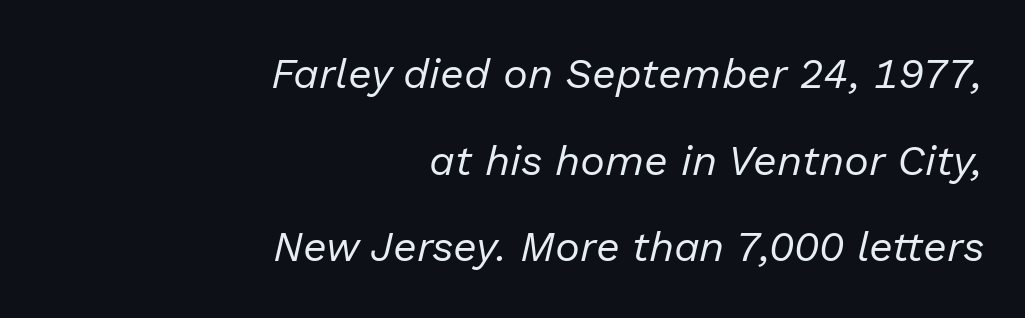
The type is set solid horizontally, with unmodified tracking. The letterforms sit at book weight or below. Quick note: interline space is abundant. The face used here is proportionally spaced, like ordinary book or web type. Characters are canted at an angle relative to the baseline's perpendicular. This sample is right-justified, so line beginnings fall wherever the words allow.
